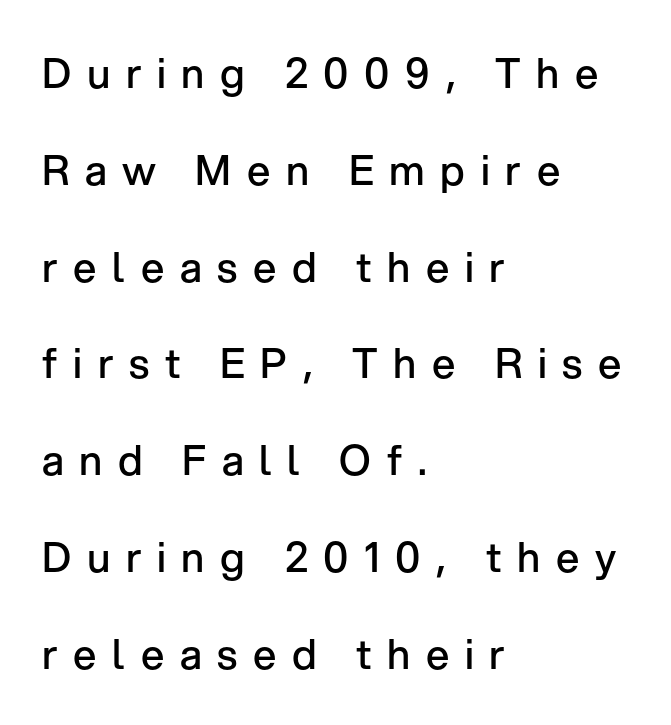
The type sits square on the baseline with zero lean. Observe the wide spacing: letters keep a clear distance from each other. Does the leading feel generous? Absolutely, it's lavish. The lines are quadded left. Here the designer chose a conventional face with non-uniform glyph widths. The characters display no serif detailing; their extremities are plain.
